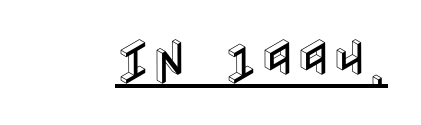
The image shows 49 px condensed type, upright; set normal letter spacing, underlined; a large x-height.
